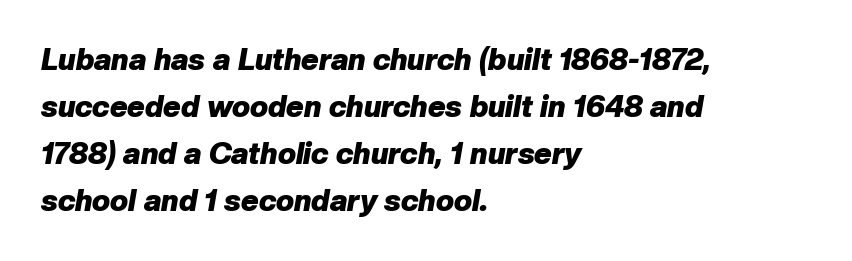
The image shows 30 px heavy type, italic (leaning right); set left-aligned, normal line spacing (1.57x), normal letter spacing, not underlined; low stroke contrast and a medium x-height.
